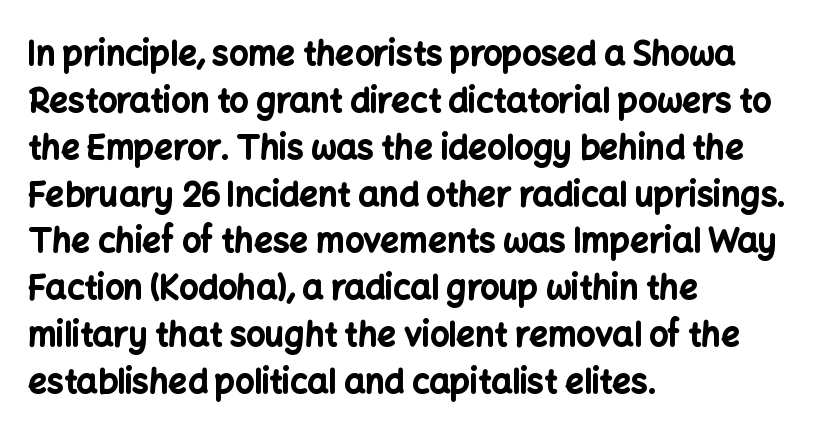
Typographically, this falls in the sans-serif category. Tall strokes in this sample are plumb rather than angled. Unmarked baselines from the first word to the last. Alignment: flush left. The strokes are fattened all the way to bold.
